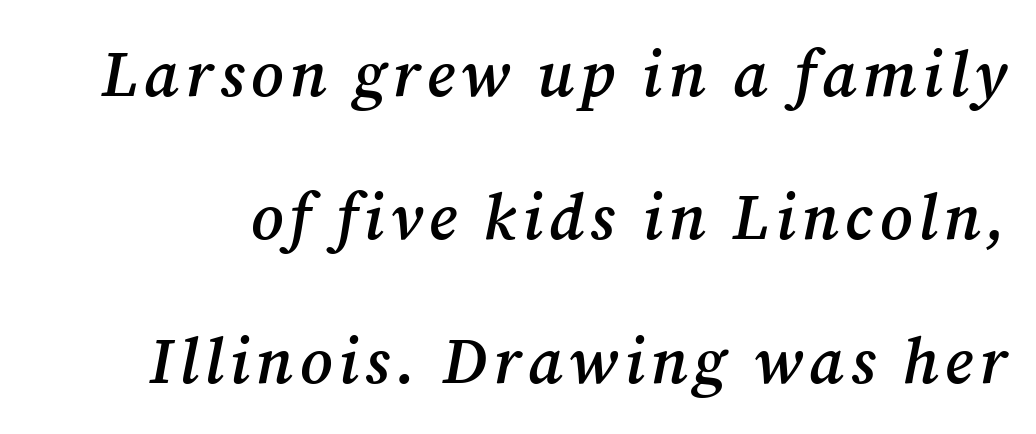
A bit beefed up — I'd call it semibold rather than bold. The strip under each line holds only bare page. The letters advance in unequal steps, a hallmark of proportional type. The space between consecutive lines is lavish. Italic? Definitely — the glyphs are oblique.
